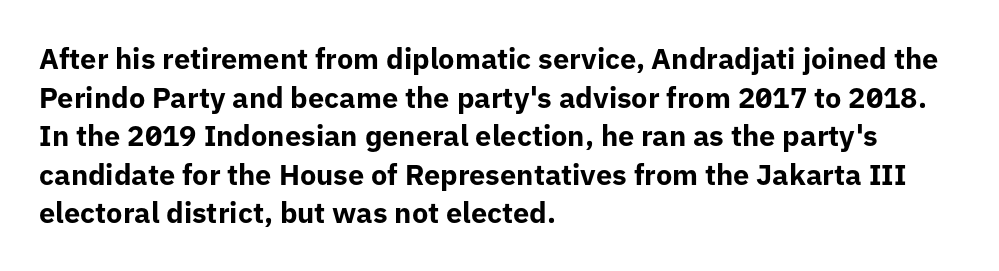
Q: Is the text bold? A: Yes.
Q: Is the text italic (slanted)? A: No, it is upright.
Q: Is the typeface a serif or a sans-serif typeface? A: Sans-serif.
Q: Is the text underlined? A: No.
Q: How is the paragraph aligned? A: Left-aligned.
Q: Is the spacing between letters normal or unusually wide? A: Normal.
Q: Is the spacing between lines tight, normal or loose? A: Normal.
Q: Width (condensed, normal, or wide)? A: Normal.
Q: Stroke contrast? A: Low.
Q: x-height? A: Medium.
Q: Monospaced? A: No.
